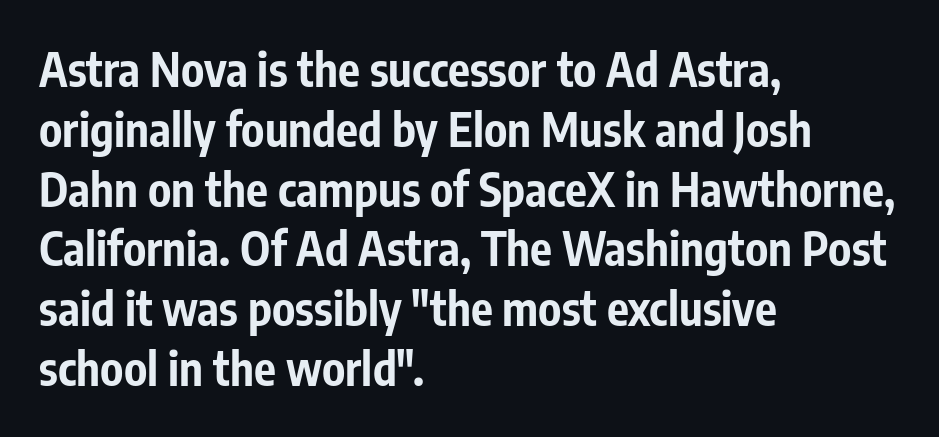
The passage shown is typeset with a sans-serif family. A roman cut, with each character standing at attention. The strip under each line holds only bare page. A classic flush-left, rag-right setting is used for this passage. A typesetter would call this leading conventional body-copy spacing.
